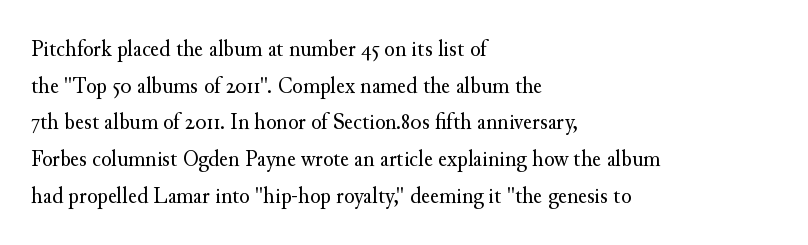
Q: Is the text bold? A: No.
Q: Is the text italic (slanted)? A: No, it is upright.
Q: Is the text underlined? A: No.
Q: How is the paragraph aligned? A: Left-aligned.
Q: Is the spacing between letters normal or unusually wide? A: Normal.
Q: Is the spacing between lines tight, normal or loose? A: Normal.
